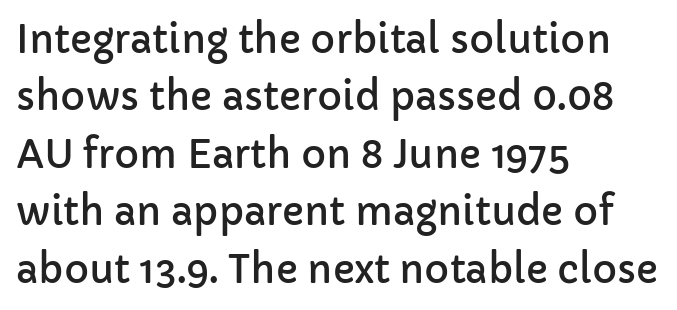
Q: Is the text italic (slanted)? A: No, it is upright.
Q: Is the typeface a serif or a sans-serif typeface? A: Sans-serif.
Q: Is the text underlined? A: No.
Q: How is the paragraph aligned? A: Left-aligned.
Q: Is the spacing between letters normal or unusually wide? A: Normal.
Q: Is the spacing between lines tight, normal or loose? A: Normal.
Q: Width (condensed, normal, or wide)? A: Normal.
Q: Stroke contrast? A: Low.
Q: x-height? A: Medium.
Q: Monospaced? A: No.
